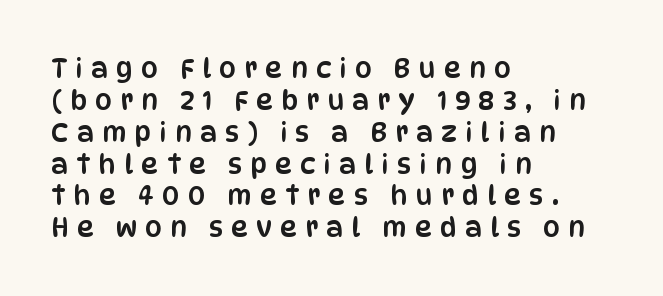
{"italic": "no", "underline": "no", "align": "left", "line_spacing_ratio": 1.18, "letter_spacing": "wide", "letter_spacing_em": 0.3, "glyph_px": 27}
